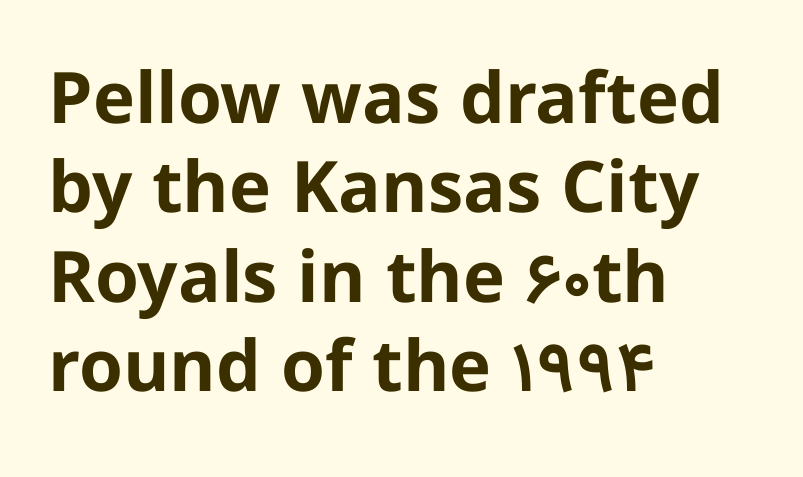
Q: Is the text bold? A: Yes.
Q: Is the text italic (slanted)? A: No, it is upright.
Q: Is the typeface a serif or a sans-serif typeface? A: Sans-serif.
Q: Is the text underlined? A: No.
Q: How is the paragraph aligned? A: Left-aligned.
Q: Is the spacing between letters normal or unusually wide? A: Normal.
Q: Is the spacing between lines tight, normal or loose? A: Normal.
Q: Width (condensed, normal, or wide)? A: Normal.
Q: Stroke contrast? A: Low.
Q: x-height? A: Medium.
Q: Monospaced? A: No.
